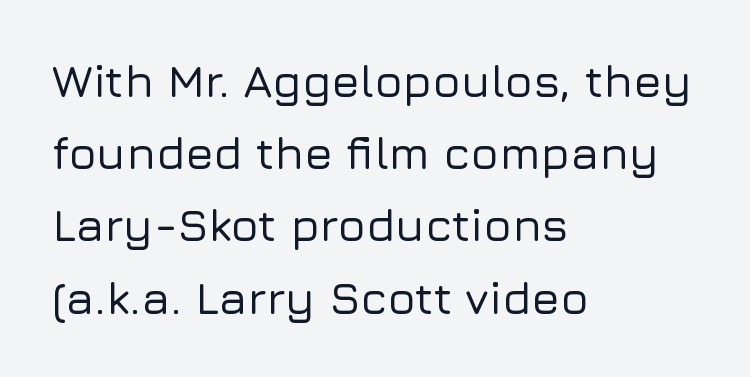
The image shows 46 px sans-serif type, upright; set left-aligned, normal line spacing (1.57x), normal letter spacing, not underlined; low stroke contrast and a medium x-height.
